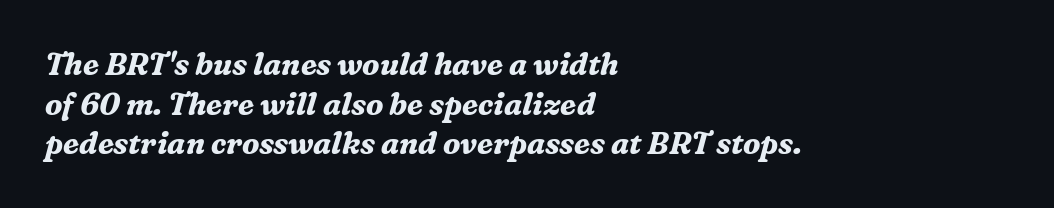
Interline gaps are of average width in this sample. Where is the straight margin? On the left. Students, note that the glyphs here touch the page at normal intervals. Proportional: the letters do not fall into vertical columns.
